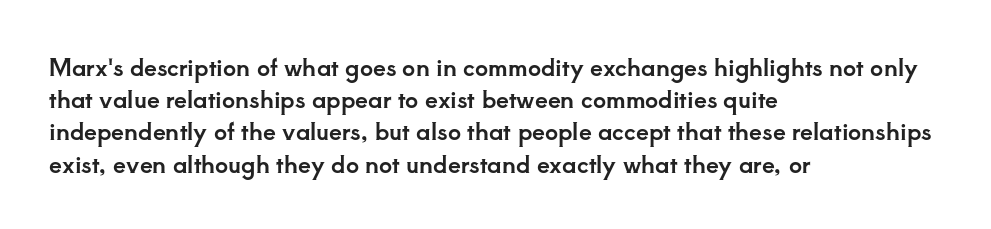
Q: Is the text italic (slanted)? A: No, it is upright.
Q: Is the text underlined? A: No.
Q: How is the paragraph aligned? A: Left-aligned.
Q: Is the spacing between letters normal or unusually wide? A: Normal.
Q: Is the spacing between lines tight, normal or loose? A: Normal.
